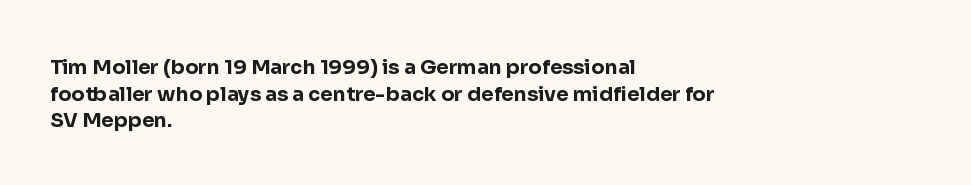
The typography opts for an upright posture over an oblique one. A classic flush-left, rag-right setting is used for this passage. Words appear dense and cohesive because spacing is normal. A full-strength bold gives these letters their thick strokes. Rule under the text: the space is simply empty.
